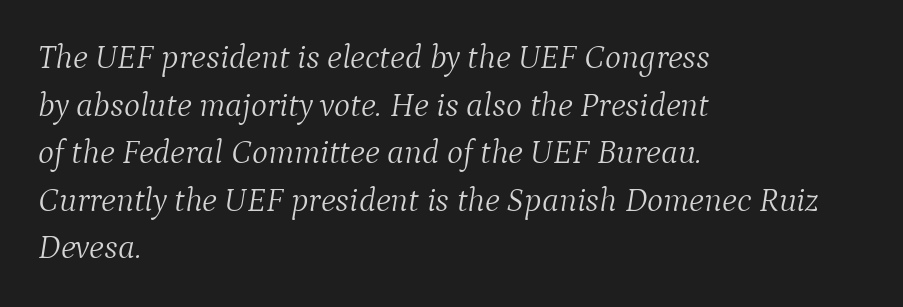
The image shows 34 px light serif type, italic (leaning right); set left-aligned, normal line spacing (1.4x), normal letter spacing, not underlined; medium stroke contrast and a medium x-height.
